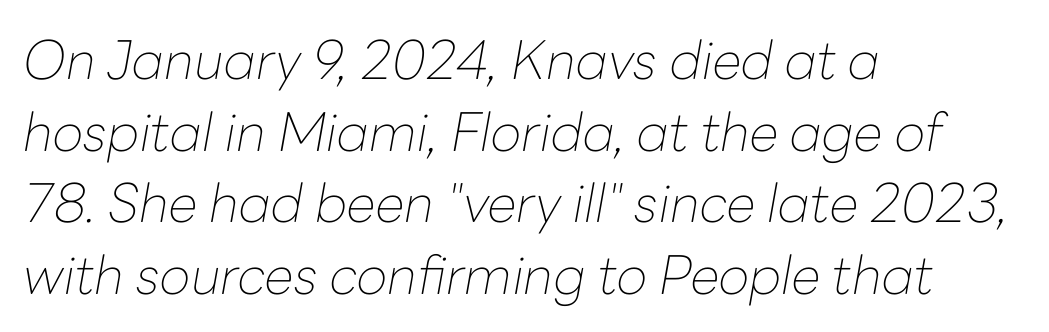
Look at the tracking — it's just the regular setting, nothing added. Note the varied advance widths — an 'i' is clearly narrower than an 'm'. Is the type heavy? It reads as light-to-regular instead. Looking at the ascenders, they clearly lean.
